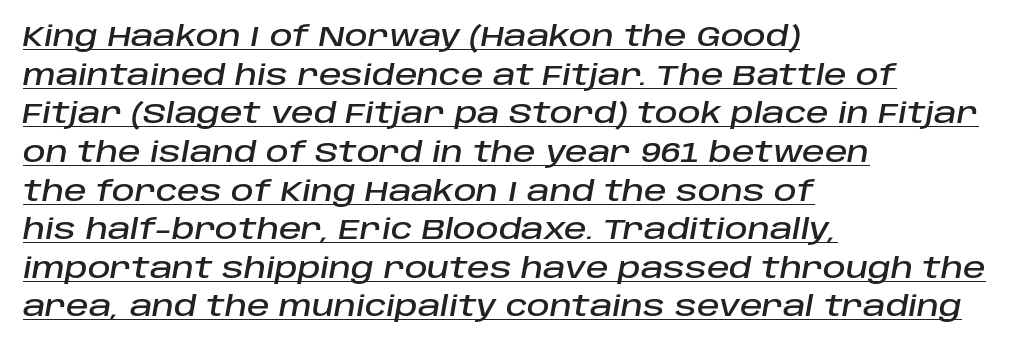
The lettering is marked with a stroke running underneath it. The letters sit at their default tracking, neither squeezed nor spread. If you measured baseline to baseline, you'd find a middling distance. This sample uses an oblique cut, with every glyph tilted off the vertical. Compared with a centered layout, this one pins lines to the left instead.
